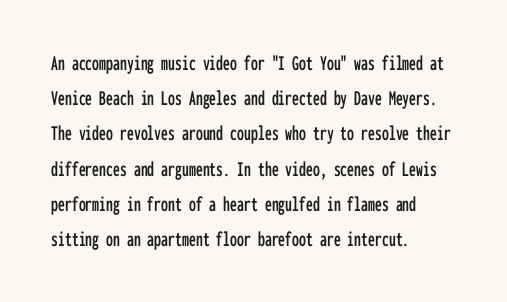
The face used here is rendered with its standard letterfit. A bare baseline throughout the passage. The compositor pushed each line to the left boundary. Regarding leading, the lines here are spaced in the standard way.
